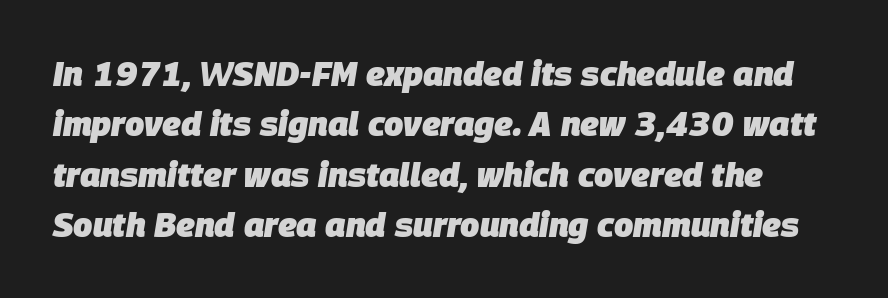
The image shows 34 px heavy type, italic (leaning right); set normal line spacing (1.48x), normal letter spacing, not underlined; low stroke contrast and a large x-height.
